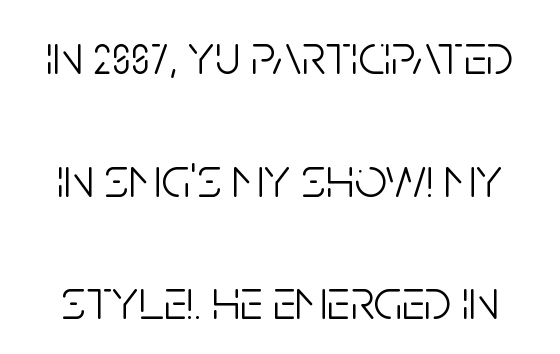
{"serif": "no", "italic": "no", "bold": "no", "weight": "light", "width": "condensed", "stroke_contrast": "low", "x_height": "large", "monospaced": "no", "underline": "no", "line_spacing": "loose", "line_spacing_ratio": 2.15, "letter_spacing": "normal", "letter_spacing_em": 0.0, "glyph_px": 57}
